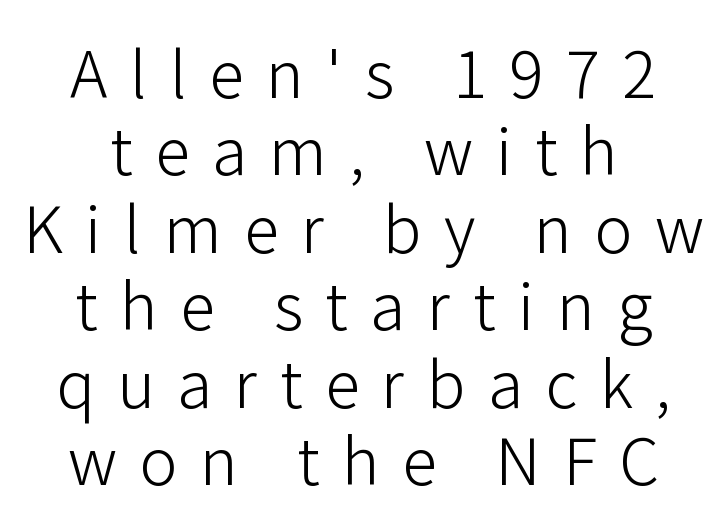
The image shows 64 px light sans-serif type, upright; set centered, line spacing 1.21x, unusually wide letter spacing (+0.35 em), not underlined; low stroke contrast and a medium x-height.
